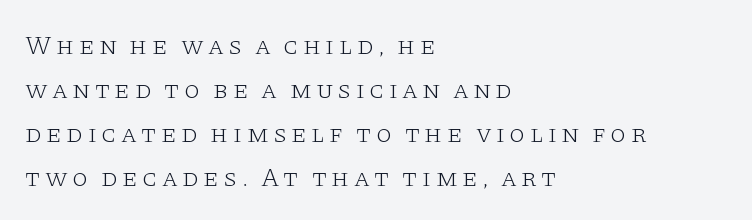
The image shows 26 px text type, upright; set left-aligned, normal line spacing (1.69x), not underlined.
